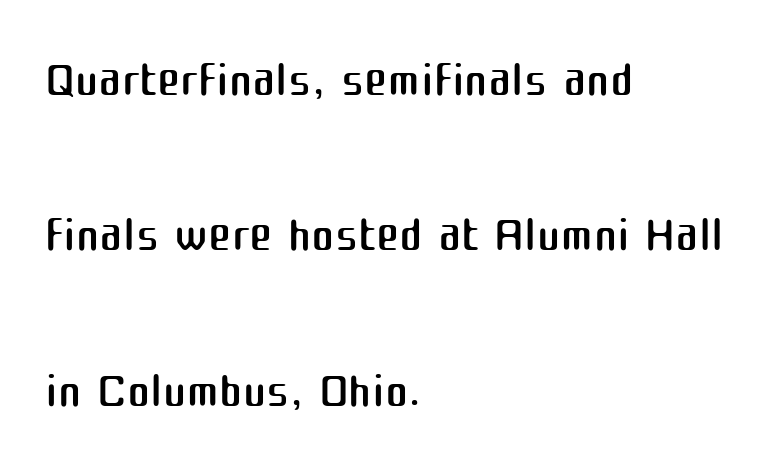
A typesetter would label this face a sans. Think of a printed novel: that variable character pitch is what you see here. Vertically, the passage feels expansive, rows floating well apart. No heavy texture on the line: the type isn't bold. Nobody touched the tracking dial on this one.
